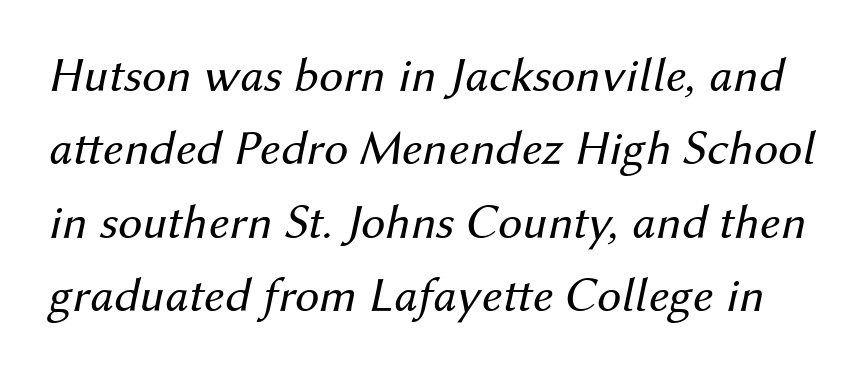
Q: Is the text bold? A: No.
Q: Is the text italic (slanted)? A: Yes, it leans right by about 12 degrees.
Q: Is the text underlined? A: No.
Q: Is the spacing between letters normal or unusually wide? A: Normal.
Q: Is the spacing between lines tight, normal or loose? A: Normal.
Q: Width (condensed, normal, or wide)? A: Normal.
Q: Stroke contrast? A: Medium.
Q: x-height? A: Medium.
Q: Monospaced? A: No.
